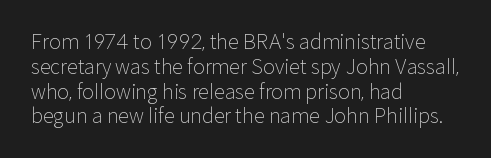
Q: Is the text bold? A: No.
Q: Is the text italic (slanted)? A: No, it is upright.
Q: Is the text underlined? A: No.
Q: How is the paragraph aligned? A: Left-aligned.
Q: Is the spacing between letters normal or unusually wide? A: Normal.
